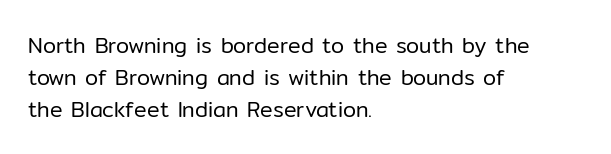
Vertical strokes here are truly vertical. The paragraph has a hard left edge and a soft right edge. The rendering uses a moderate line-height, typical for paragraphs. The cut favours lightness, reaching ordinary text weight at its darkest.
